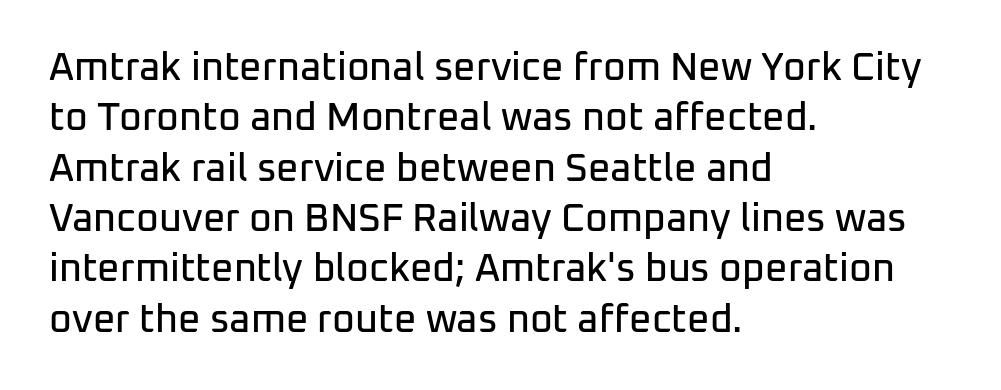
Q: Is the text italic (slanted)? A: No, it is upright.
Q: Is the typeface a serif or a sans-serif typeface? A: Sans-serif.
Q: Is the text underlined? A: No.
Q: How is the paragraph aligned? A: Left-aligned.
Q: Is the spacing between letters normal or unusually wide? A: Normal.
Q: Is the spacing between lines tight, normal or loose? A: Normal.
Q: Width (condensed, normal, or wide)? A: Normal.
Q: Stroke contrast? A: Low.
Q: x-height? A: Medium.
Q: Monospaced? A: No.
